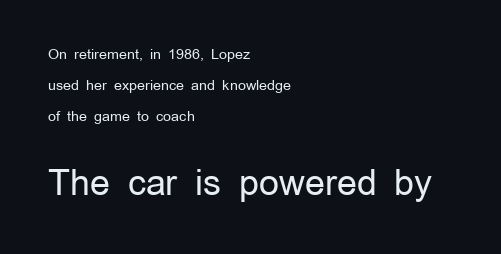
The image shows 35 px regular-weight sans-serif type, upright; set left-aligned, loose line spacing (2.22x), normal letter spacing, not underlined; the second (bottom) block is 2.5x larger; low stroke contrast and a medium x-height.
